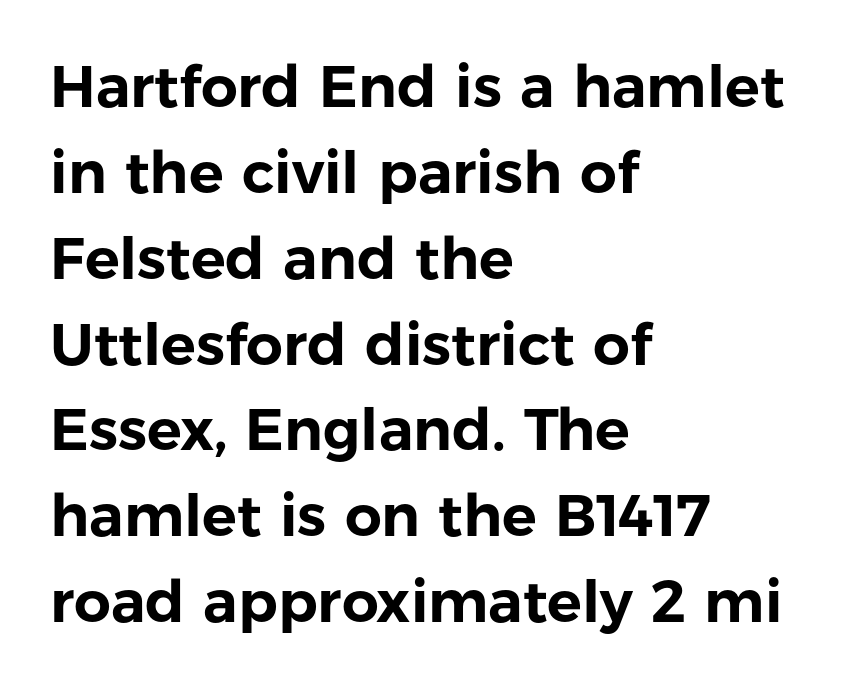
Vertically, the passage feels balanced, rows spaced as you'd expect. The rendering shows plain stroke endings on the letterforms — a sans-serif design. The foot of each line stays bare and open. Quick note: not italic, upright.
